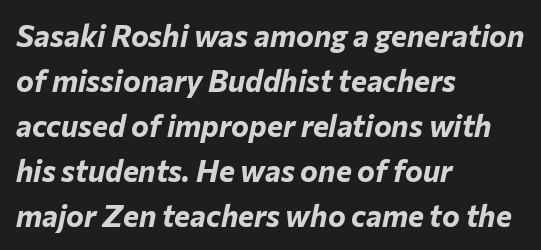
The rag falls on the right side of this text block. Is this a fixed-width face? No — the glyphs have proportional, varying widths. In terms of posture, this sample is oblique. Honestly, the letter spacing is just normal — you wouldn't notice it.
